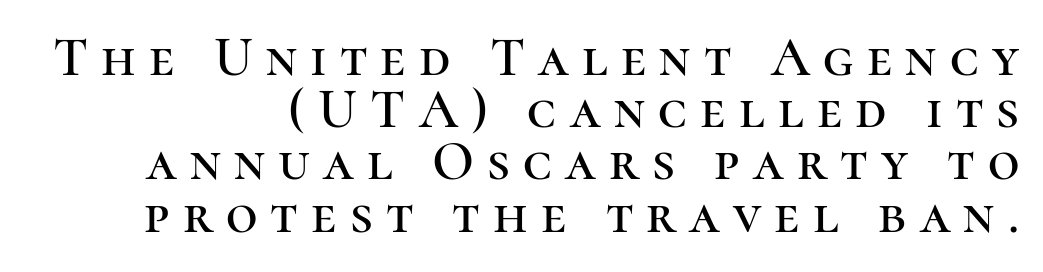
{"serif": "yes", "italic": "no", "width": "normal", "stroke_contrast": "high", "x_height": "medium", "monospaced": "no", "underline": "no", "align": "right", "line_spacing": "tight", "line_spacing_ratio": 0.95, "letter_spacing": "wide", "letter_spacing_em": 0.24, "glyph_px": 55}
